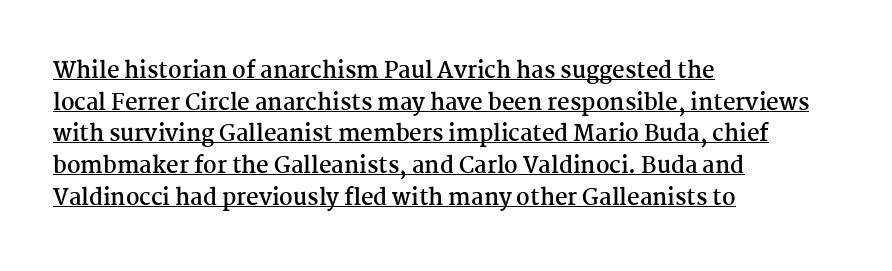
{"italic": "no", "bold": "yes", "underline": "yes", "align": "left", "line_spacing": "normal", "line_spacing_ratio": 1.44, "letter_spacing": "normal", "letter_spacing_em": 0.0, "glyph_px": 22}
